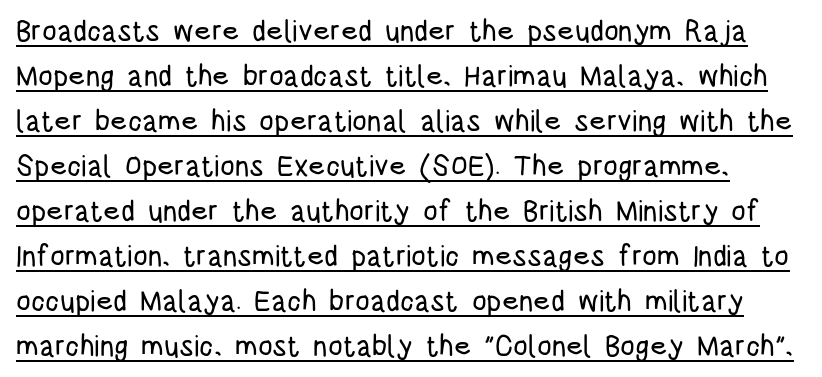
The image shows 29 px condensed sans-serif type, upright; set normal line spacing (1.55x), normal letter spacing, underlined; low stroke contrast and a large x-height.
